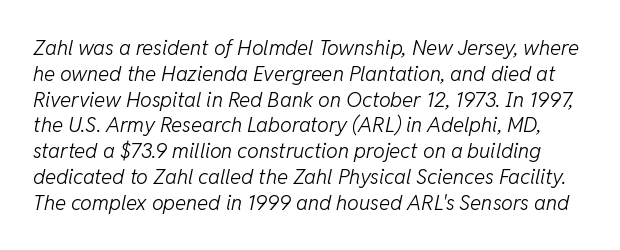
Q: Is the text bold? A: No.
Q: Is the text italic (slanted)? A: Yes, it leans right by about 11 degrees.
Q: Is the text underlined? A: No.
Q: Is the spacing between letters normal or unusually wide? A: Normal.
